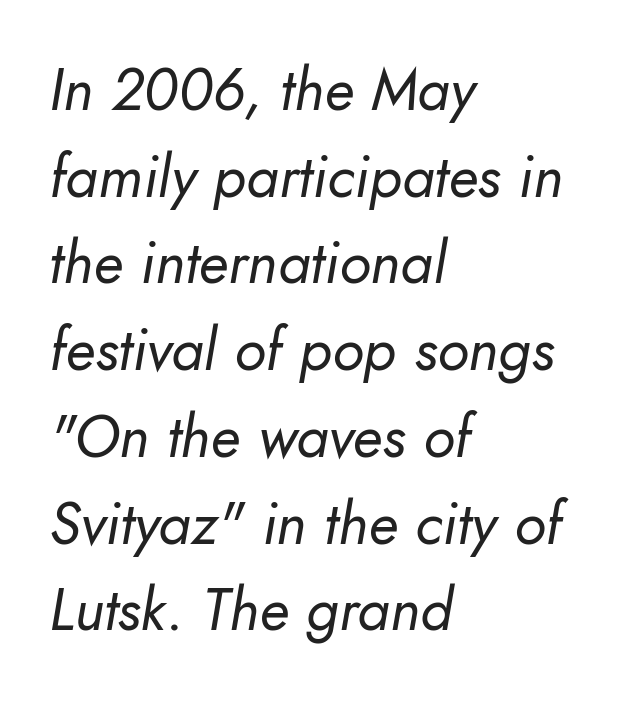
{"italic": "yes", "lean": "right", "slant_degrees": 10, "bold": "no", "weight": "regular", "width": "normal", "stroke_contrast": "low", "x_height": "small", "monospaced": "no", "underline": "no", "align": "left", "line_spacing": "normal", "line_spacing_ratio": 1.47, "letter_spacing": "normal", "letter_spacing_em": 0.0, "glyph_px": 59}
